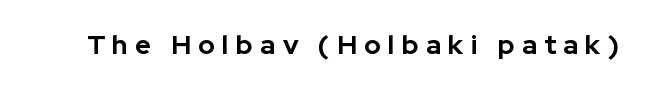
Q: Is the text bold? A: Yes.
Q: Is the text italic (slanted)? A: No, it is upright.
Q: Is the text underlined? A: No.
Q: Is the spacing between letters normal or unusually wide? A: Unusually wide.
